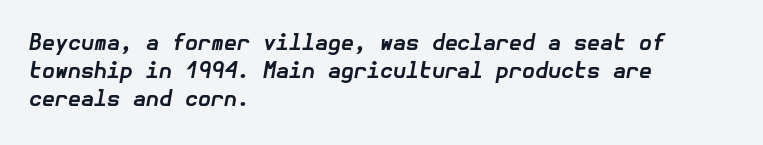
Typographic density is high because the face is bold. Honestly, the letter spacing is just normal — you wouldn't notice it. The words here are not underlined. Slant detected: the letters are inclined. Regarding leading, the lines here are spaced in the standard way. The compositor pushed each line to the left boundary.
